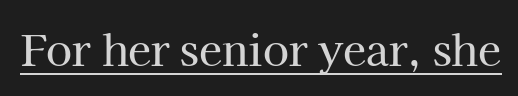
Q: Is the text italic (slanted)? A: No, it is upright.
Q: Is the typeface a serif or a sans-serif typeface? A: Serif.
Q: Is the text underlined? A: Yes.
Q: Is the spacing between letters normal or unusually wide? A: Normal.
Q: Width (condensed, normal, or wide)? A: Normal.
Q: Stroke contrast? A: High.
Q: x-height? A: Medium.
Q: Monospaced? A: No.
